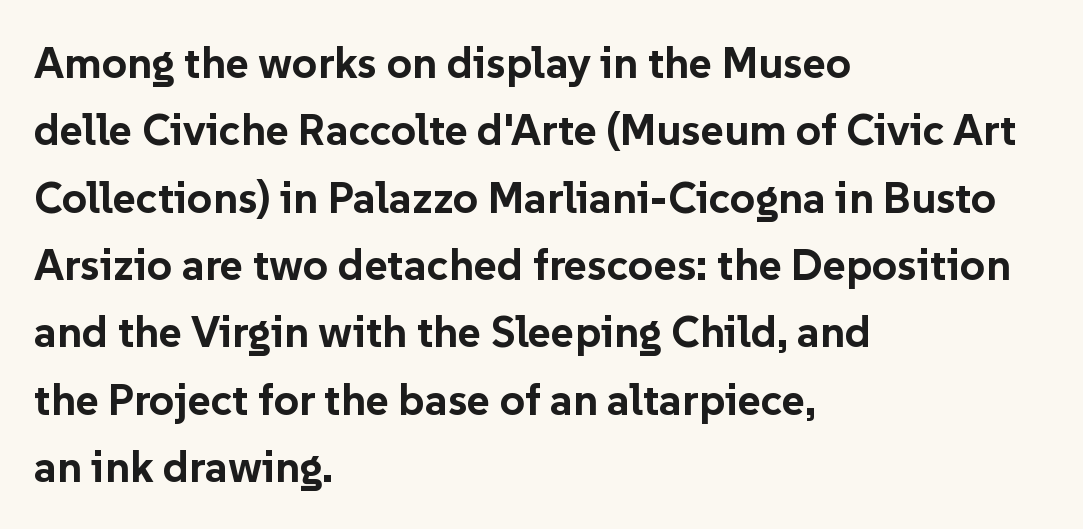
Q: Is the text bold? A: Yes.
Q: Is the text italic (slanted)? A: No, it is upright.
Q: Is the typeface a serif or a sans-serif typeface? A: Sans-serif.
Q: Is the text underlined? A: No.
Q: How is the paragraph aligned? A: Left-aligned.
Q: Is the spacing between letters normal or unusually wide? A: Normal.
Q: Is the spacing between lines tight, normal or loose? A: Normal.
Q: Width (condensed, normal, or wide)? A: Normal.
Q: Stroke contrast? A: Low.
Q: x-height? A: Medium.
Q: Monospaced? A: No.
